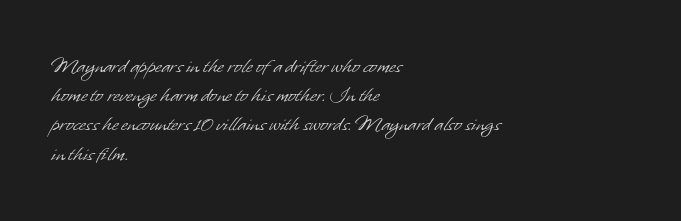
The image shows 23 px text type; set left-aligned, normal line spacing (1.27x), normal letter spacing, not underlined.
